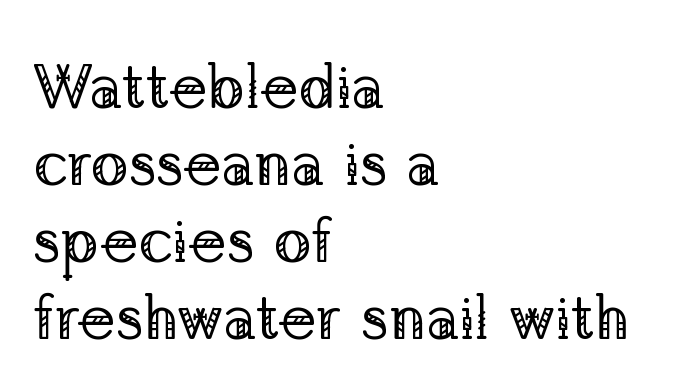
The image shows 63 px regular-weight serif type, upright; set left-aligned, line spacing 1.22x, normal letter spacing, not underlined; low stroke contrast and a medium x-height.
